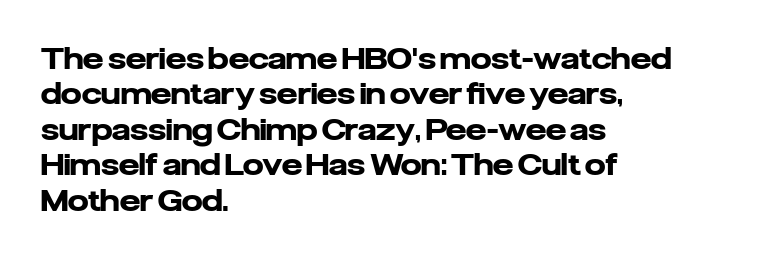
Typographically, this falls in the sans-serif category. Proportional: the letters do not fall into vertical columns. The space beneath each line is pristine and unruled. The rendering anchors every line to the left-hand side. The letters stand straight up with perfectly vertical stems.
